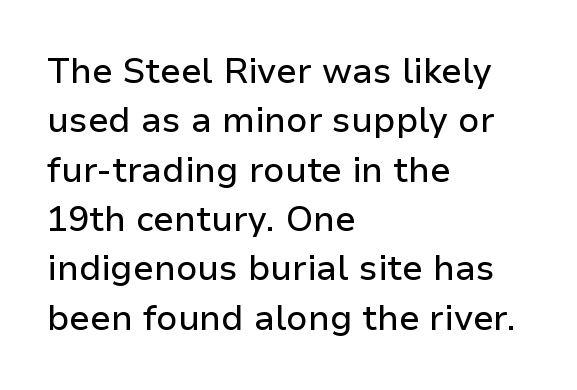
{"serif": "no", "italic": "no", "width": "normal", "stroke_contrast": "low", "x_height": "medium", "monospaced": "no", "underline": "no", "align": "left", "line_spacing": "normal", "line_spacing_ratio": 1.41, "letter_spacing": "normal", "letter_spacing_em": 0.0, "glyph_px": 35}
